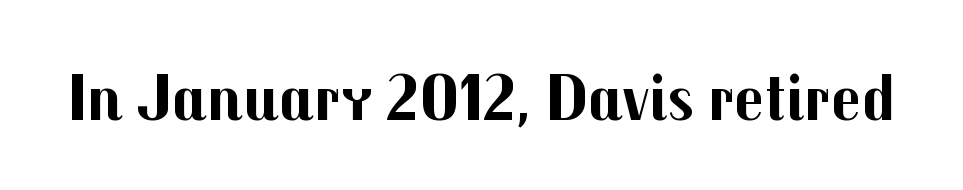
Q: Is the text bold? A: Yes.
Q: Is the text italic (slanted)? A: No, it is upright.
Q: Is the typeface a serif or a sans-serif typeface? A: Sans-serif.
Q: Is the text underlined? A: No.
Q: Is the spacing between letters normal or unusually wide? A: Normal.
Q: Width (condensed, normal, or wide)? A: Normal.
Q: Stroke contrast? A: Medium.
Q: x-height? A: Medium.
Q: Monospaced? A: No.
